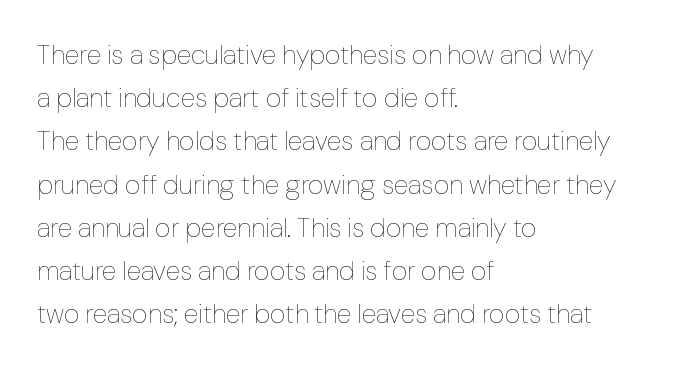
{"italic": "no", "bold": "no", "underline": "no", "align": "left", "line_spacing": "normal", "line_spacing_ratio": 1.6, "letter_spacing": "normal", "letter_spacing_em": 0.0, "glyph_px": 27}
